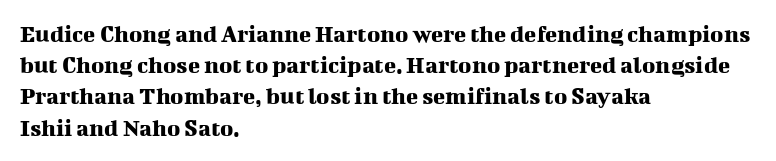
Q: Is the text italic (slanted)? A: No, it is upright.
Q: Is the text underlined? A: No.
Q: How is the paragraph aligned? A: Left-aligned.
Q: Is the spacing between letters normal or unusually wide? A: Normal.
Q: Is the spacing between lines tight, normal or loose? A: Normal.
